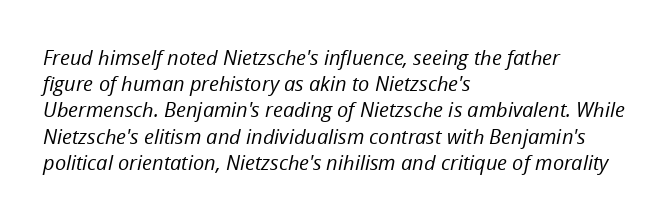
{"italic": "yes", "lean": "right", "slant_degrees": 12, "bold": "no", "underline": "no", "align": "left", "line_spacing": "normal", "line_spacing_ratio": 1.31, "letter_spacing": "normal", "letter_spacing_em": 0.0, "glyph_px": 20}
